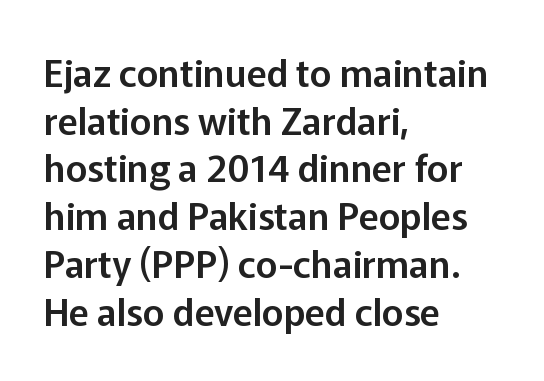
{"serif": "no", "italic": "no", "width": "normal", "stroke_contrast": "low", "x_height": "medium", "monospaced": "no", "underline": "no", "align": "left", "line_spacing": "normal", "line_spacing_ratio": 1.29, "letter_spacing": "normal", "letter_spacing_em": 0.0, "glyph_px": 37}
